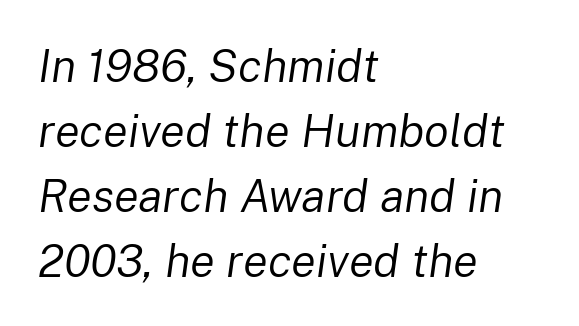
Q: Is the text bold? A: No.
Q: Is the text italic (slanted)? A: Yes, it leans right by about 8 degrees.
Q: Is the text underlined? A: No.
Q: How is the paragraph aligned? A: Left-aligned.
Q: Is the spacing between letters normal or unusually wide? A: Normal.
Q: Is the spacing between lines tight, normal or loose? A: Normal.
Q: Width (condensed, normal, or wide)? A: Normal.
Q: Stroke contrast? A: Low.
Q: x-height? A: Medium.
Q: Monospaced? A: No.
